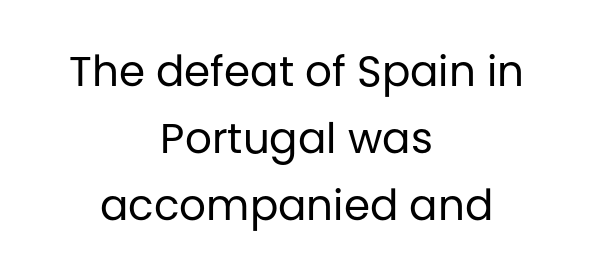
The letters advance in unequal steps, a hallmark of proportional type. This is not heavy type; no bold has been used. Notice how the stems are strictly vertical — no italics here. Bare-footed words on every line. Each line is balanced around a shared central axis.
